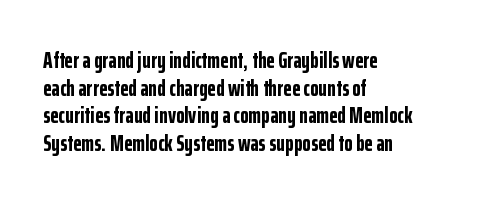
{"italic": "no", "bold": "yes", "underline": "no", "align": "left", "line_spacing": "normal", "line_spacing_ratio": 1.26, "letter_spacing": "normal", "letter_spacing_em": 0.0, "glyph_px": 22}
